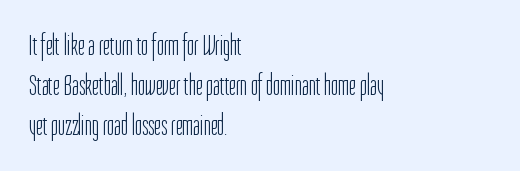
Caption: multi-line text, flush left, ragged right. The designer went with a sans here, leaving each stem footless. The designer left line spacing at the default. A quiet, ordinary-to-light weight characterises the typeface. The passage shown is not underscored anywhere. The passage shown is typed in a proportional face where columns would drift.
